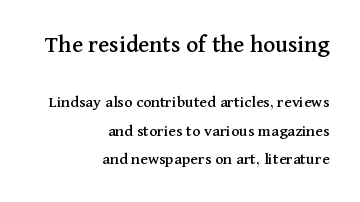
Q: Is the text italic (slanted)? A: No, it is upright.
Q: Is the text underlined? A: No.
Q: How is the paragraph aligned? A: Right-aligned.
Q: Is the spacing between letters normal or unusually wide? A: Normal.
Q: Is the spacing between lines tight, normal or loose? A: Normal.
Q: Which block of text is set in a larger size, the first (top) or the second (bottom)? A: The first (top) one.
